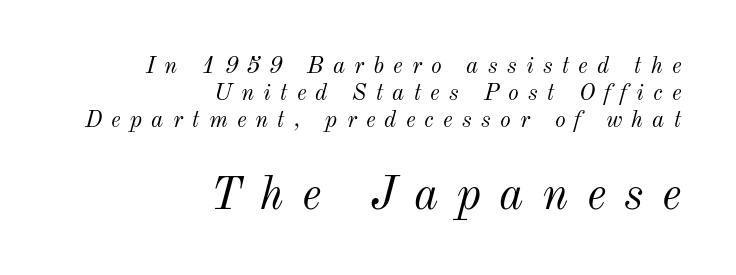
The image shows 46 px light type, italic (leaning right); set right-aligned, line spacing 1.17x, unusually wide letter spacing (+0.4 em), not underlined; the second (bottom) block is 2.0x larger; medium stroke contrast and a small x-height.
